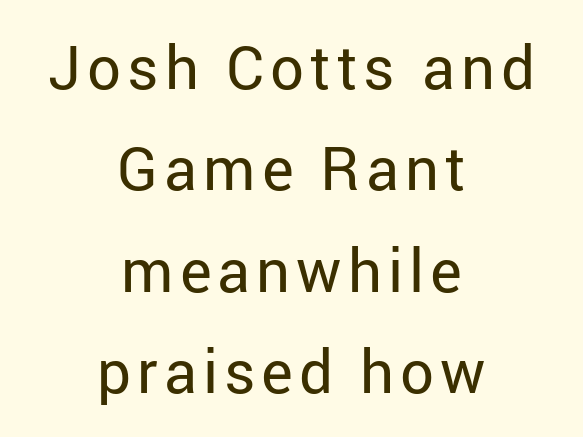
Q: Is the text bold? A: No.
Q: Is the text italic (slanted)? A: No, it is upright.
Q: Is the typeface a serif or a sans-serif typeface? A: Sans-serif.
Q: Is the text underlined? A: No.
Q: How is the paragraph aligned? A: Centered.
Q: Is the spacing between lines tight, normal or loose? A: Normal.
Q: Width (condensed, normal, or wide)? A: Normal.
Q: Stroke contrast? A: Low.
Q: x-height? A: Medium.
Q: Monospaced? A: No.
